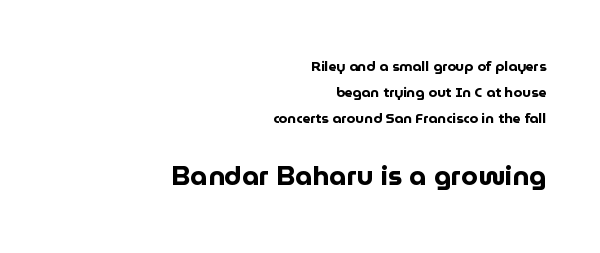
{"italic": "no", "bold": "yes", "underline": "no", "align": "right", "line_spacing_ratio": 1.87, "letter_spacing": "normal", "letter_spacing_em": 0.0, "larger_block": "second", "size_ratio": 1.93, "glyph_px": 27}
